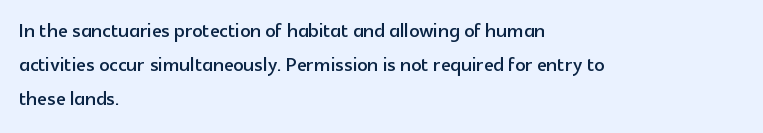
Q: Is the text italic (slanted)? A: No, it is upright.
Q: Is the text underlined? A: No.
Q: How is the paragraph aligned? A: Left-aligned.
Q: Is the spacing between letters normal or unusually wide? A: Normal.
Q: Is the spacing between lines tight, normal or loose? A: Normal.
